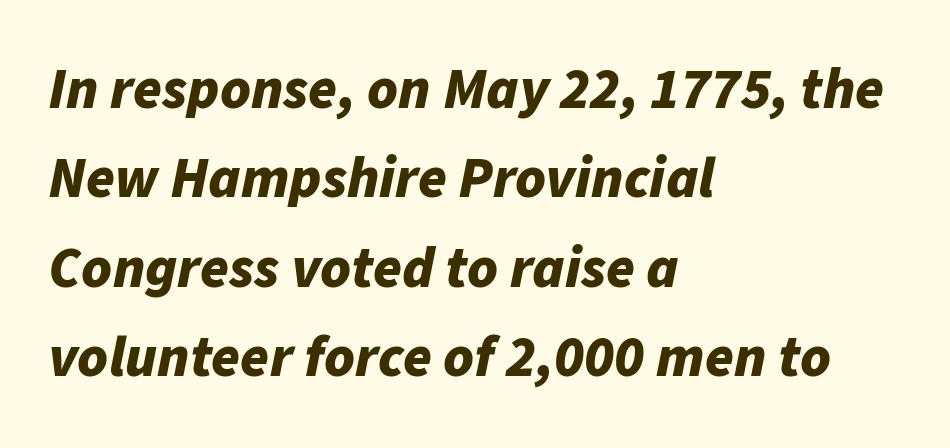
Q: Is the text bold? A: Yes.
Q: Is the text italic (slanted)? A: Yes, it leans right by about 11 degrees.
Q: Is the text underlined? A: No.
Q: How is the paragraph aligned? A: Left-aligned.
Q: Is the spacing between letters normal or unusually wide? A: Normal.
Q: Is the spacing between lines tight, normal or loose? A: Normal.
Q: Width (condensed, normal, or wide)? A: Normal.
Q: Stroke contrast? A: Low.
Q: x-height? A: Medium.
Q: Monospaced? A: No.
